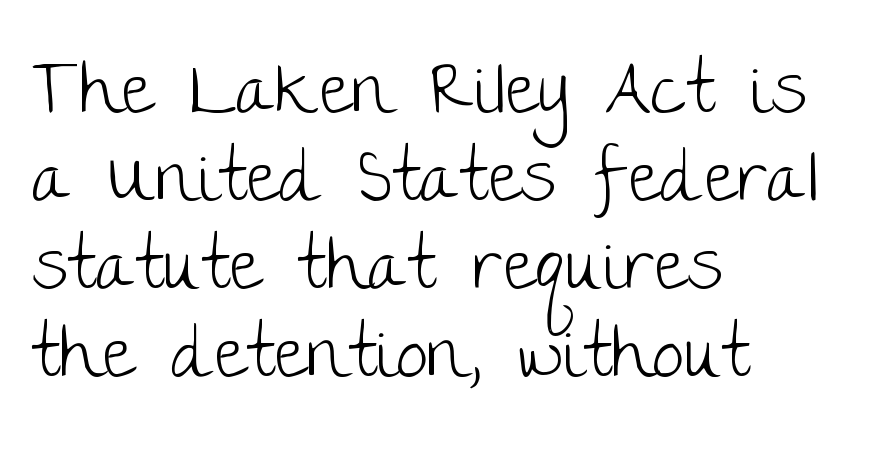
{"serif": "no", "italic": "no", "bold": "no", "weight": "light", "width": "normal", "stroke_contrast": "low", "x_height": "large", "monospaced": "no", "underline": "no", "align": "left", "line_spacing_ratio": 1.22, "letter_spacing": "normal", "letter_spacing_em": 0.0, "glyph_px": 72}
